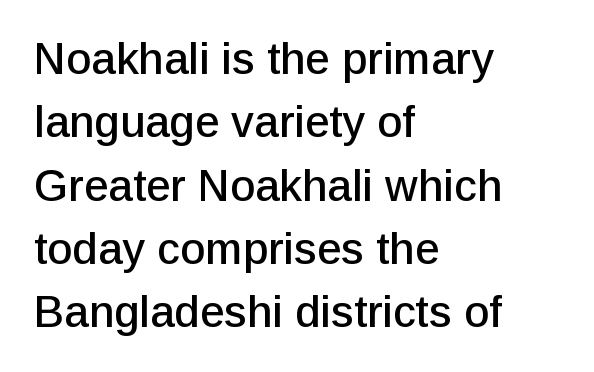
Type style note: lacks serifs. Short note: letters normally spaced. The rendering uses a moderate line-height, typical for paragraphs. When letters stand straight like this, we call the style roman or upright.
